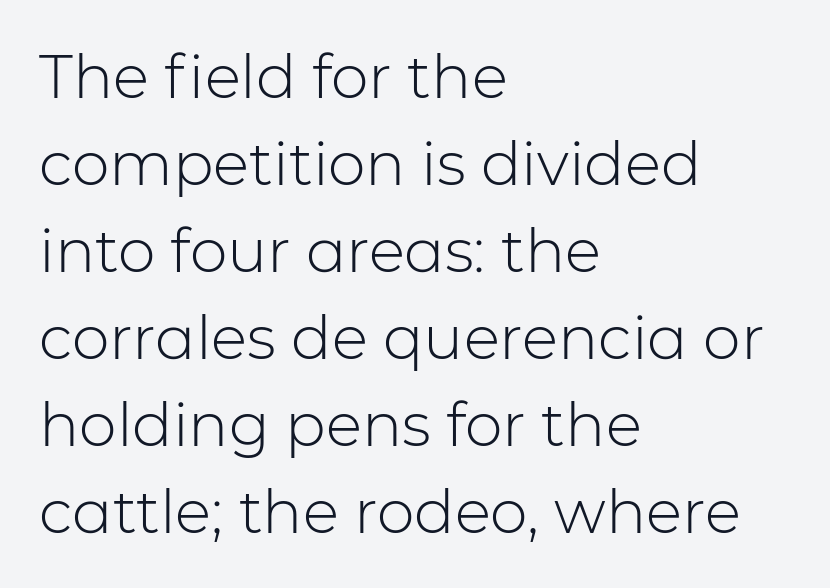
The image shows 60 px light sans-serif type, upright; set left-aligned, normal line spacing (1.45x), normal letter spacing, not underlined; low stroke contrast and a medium x-height.
